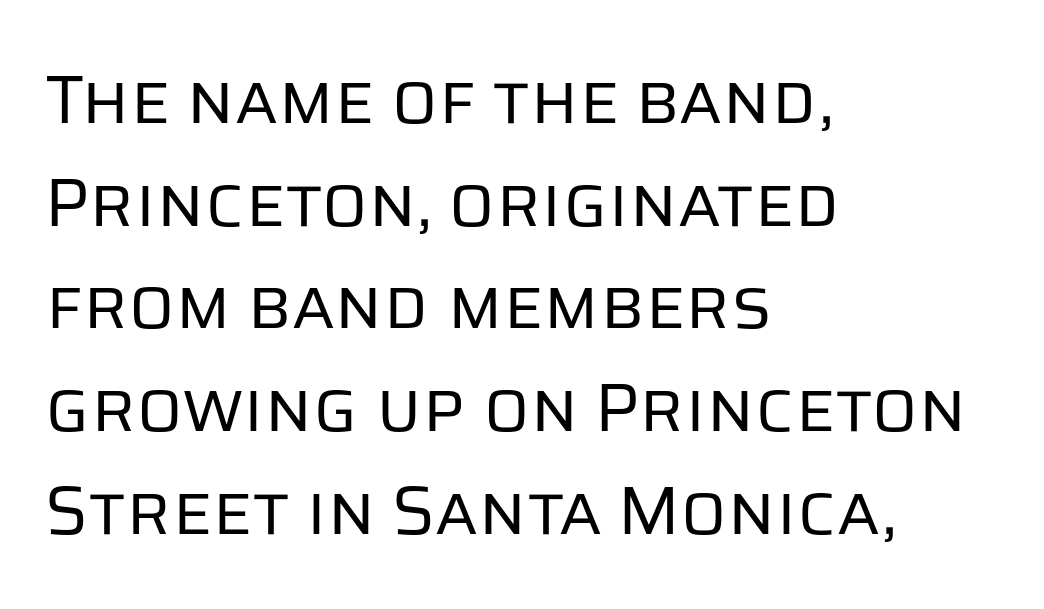
Q: Is the text bold? A: No.
Q: Is the text italic (slanted)? A: No, it is upright.
Q: Is the typeface a serif or a sans-serif typeface? A: Sans-serif.
Q: Is the text underlined? A: No.
Q: How is the paragraph aligned? A: Left-aligned.
Q: Is the spacing between letters normal or unusually wide? A: Normal.
Q: Is the spacing between lines tight, normal or loose? A: Normal.
Q: Width (condensed, normal, or wide)? A: Normal.
Q: Stroke contrast? A: Low.
Q: x-height? A: Large.
Q: Monospaced? A: No.
